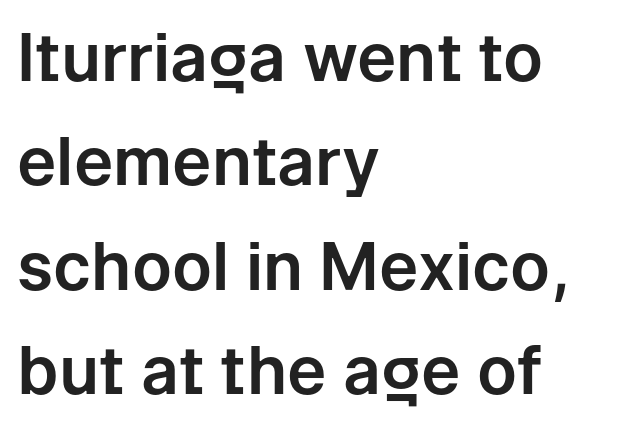
Serif or sans? Sans — the stroke terminals are bare. The letters advance in unequal steps, a hallmark of proportional type. Words appear dense and cohesive because spacing is normal. You can tell it's not italic because the verticals are truly vertical. Successive baselines arrive at the customary interval. Visually the block forms a straight wall on the left and a jagged coastline on the right.
